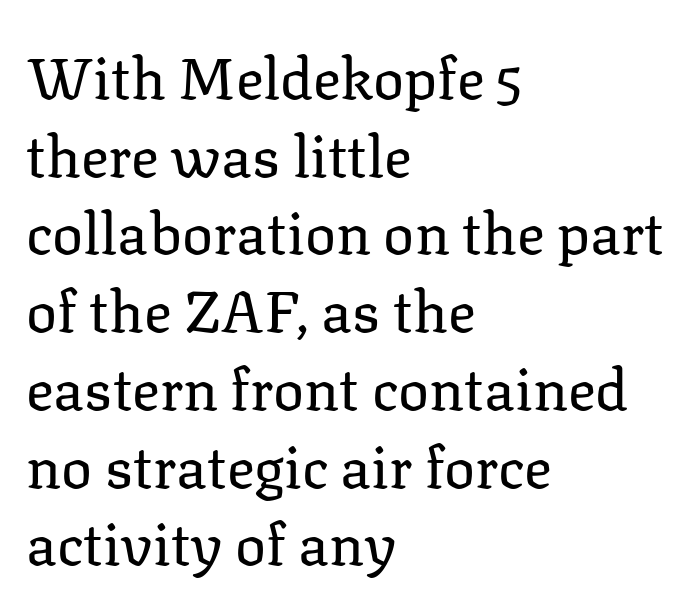
{"serif": "yes", "italic": "no", "bold": "no", "weight": "regular", "width": "normal", "stroke_contrast": "low", "x_height": "medium", "monospaced": "no", "underline": "no", "align": "left", "line_spacing": "normal", "line_spacing_ratio": 1.34, "letter_spacing": "normal", "letter_spacing_em": 0.0, "glyph_px": 58}
